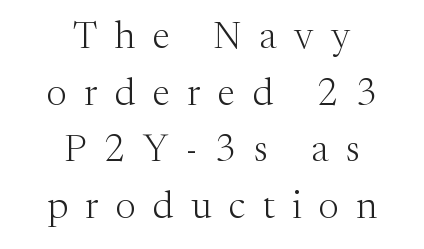
{"serif": "yes", "italic": "no", "bold": "no", "weight": "light", "width": "normal", "stroke_contrast": "medium", "x_height": "medium", "monospaced": "no", "underline": "no", "align": "center", "line_spacing": "normal", "line_spacing_ratio": 1.49, "letter_spacing": "wide", "letter_spacing_em": 0.46, "glyph_px": 38}
